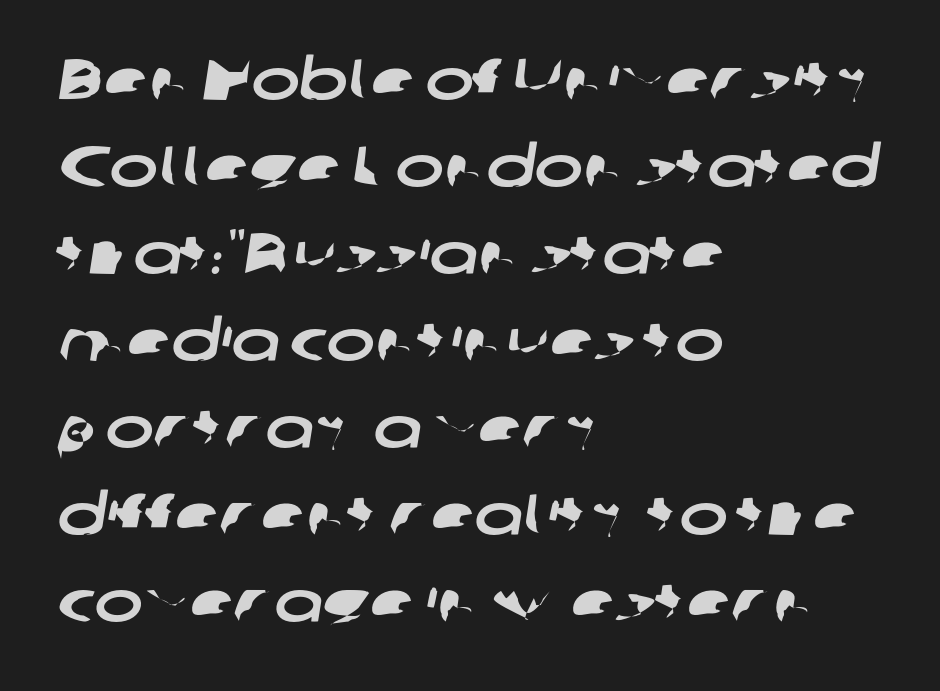
The letters advance in unequal steps, a hallmark of proportional type. The gap between lines stays unmarked. The letters carry no serifs — their stems end cleanly without finishing strokes. Notice how descenders clear the ascenders below comfortably — that's standard leading. Is the letter spacing exaggerated? No — it looks like the ordinary default. This sample is left-justified, so line endings fall wherever the words run out.
